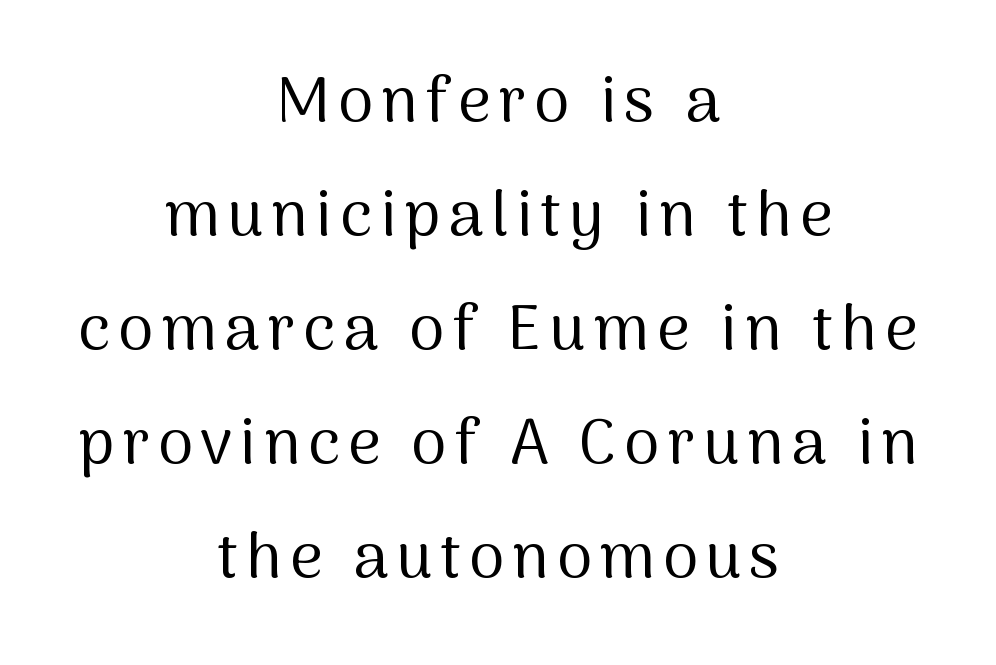
The image shows 64 px regular-weight sans-serif type, upright; set centered, line spacing 1.78x, not underlined; medium stroke contrast and a medium x-height.
